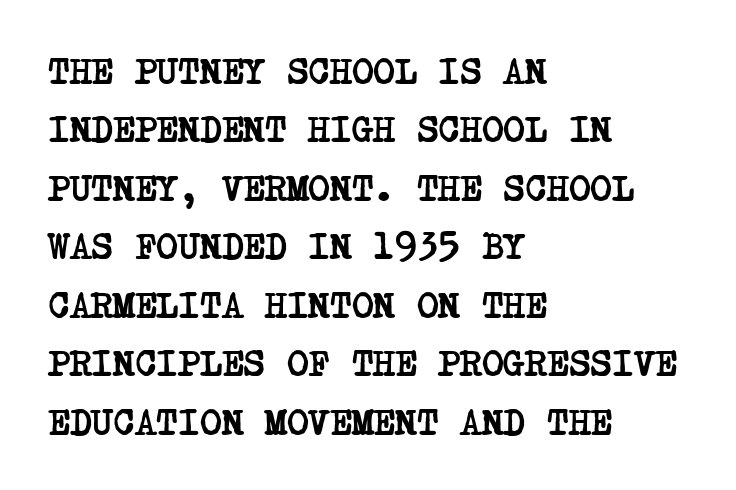
{"serif": "yes", "bold": "yes", "weight": "semibold", "width": "condensed", "stroke_contrast": "low", "x_height": "large", "underline": "no", "align": "left", "line_spacing": "normal", "line_spacing_ratio": 1.58, "letter_spacing": "normal", "letter_spacing_em": 0.0, "glyph_px": 37}
